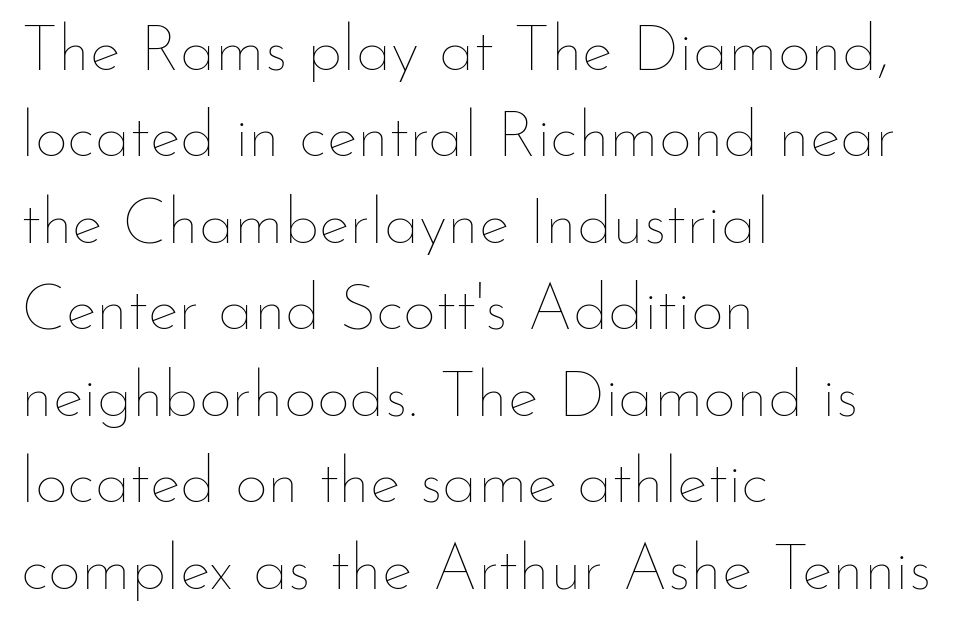
Q: Is the text bold? A: No.
Q: Is the text italic (slanted)? A: No, it is upright.
Q: Is the text underlined? A: No.
Q: How is the paragraph aligned? A: Left-aligned.
Q: Is the spacing between letters normal or unusually wide? A: Normal.
Q: Is the spacing between lines tight, normal or loose? A: Normal.
Q: Width (condensed, normal, or wide)? A: Normal.
Q: Stroke contrast? A: Low.
Q: x-height? A: Small.
Q: Monospaced? A: No.
